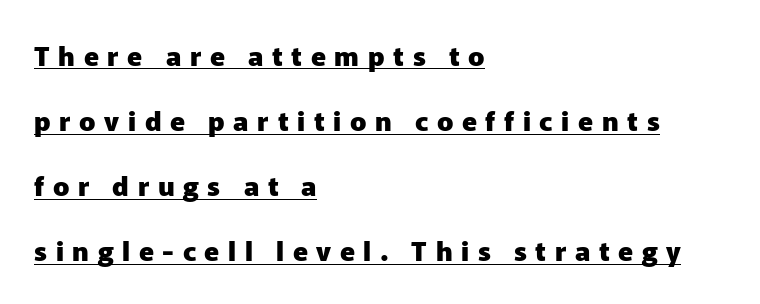
Q: Is the text bold? A: Yes.
Q: Is the text italic (slanted)? A: No, it is upright.
Q: Is the text underlined? A: Yes.
Q: How is the paragraph aligned? A: Left-aligned.
Q: Is the spacing between letters normal or unusually wide? A: Unusually wide.
Q: Is the spacing between lines tight, normal or loose? A: Loose.
